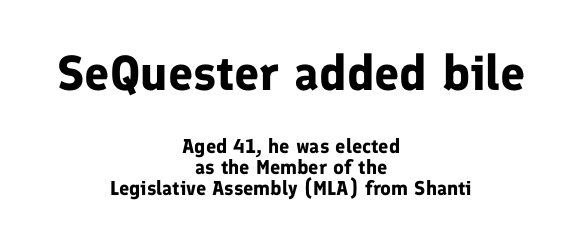
Q: Is the text bold? A: Yes.
Q: Is the text italic (slanted)? A: No, it is upright.
Q: Is the typeface a serif or a sans-serif typeface? A: Sans-serif.
Q: Is the text underlined? A: No.
Q: How is the paragraph aligned? A: Centered.
Q: Is the spacing between letters normal or unusually wide? A: Normal.
Q: Is the spacing between lines tight, normal or loose? A: Tight.
Q: Which block of text is set in a larger size, the first (top) or the second (bottom)? A: The first (top) one.
Q: Width (condensed, normal, or wide)? A: Normal.
Q: Stroke contrast? A: Low.
Q: x-height? A: Medium.
Q: Monospaced? A: No.
